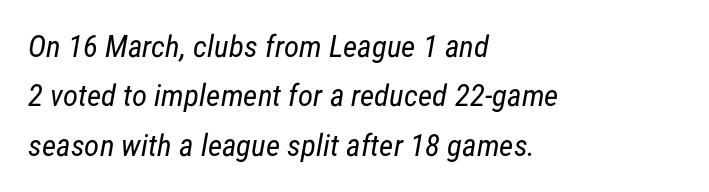
Q: Is the text bold? A: No.
Q: Is the typeface a serif or a sans-serif typeface? A: Sans-serif.
Q: Is the text underlined? A: No.
Q: How is the paragraph aligned? A: Left-aligned.
Q: Is the spacing between letters normal or unusually wide? A: Normal.
Q: Is the spacing between lines tight, normal or loose? A: Normal.
Q: Width (condensed, normal, or wide)? A: Condensed.
Q: Stroke contrast? A: Low.
Q: x-height? A: Medium.
Q: Monospaced? A: No.
